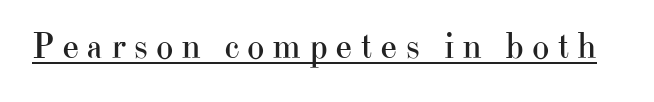
{"serif": "yes", "italic": "no", "bold": "no", "weight": "regular", "width": "normal", "stroke_contrast": "high", "x_height": "small", "monospaced": "no", "underline": "yes", "letter_spacing": "wide", "letter_spacing_em": 0.2, "glyph_px": 37}
